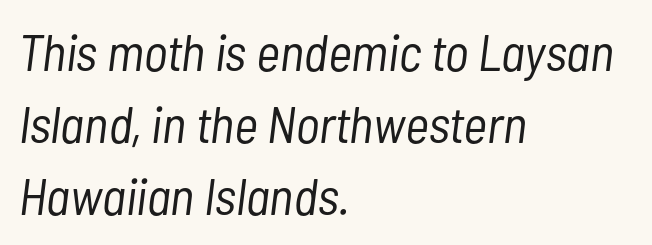
This sample is left-justified, so line endings fall wherever the words run out. Bare-footed words on every line. Regular leading. Weight: in the light-to-regular range.
